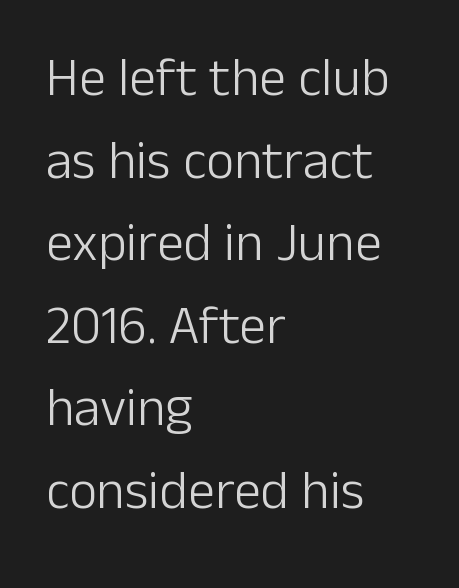
The image shows 54 px light sans-serif type, upright; set left-aligned, normal line spacing (1.53x), normal letter spacing, not underlined; low stroke contrast and a medium x-height.
